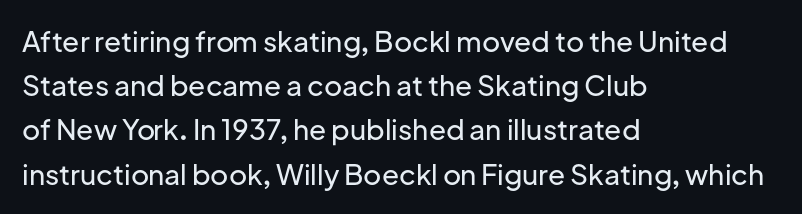
Q: Is the text italic (slanted)? A: No, it is upright.
Q: Is the typeface a serif or a sans-serif typeface? A: Sans-serif.
Q: Is the text underlined? A: No.
Q: How is the paragraph aligned? A: Left-aligned.
Q: Is the spacing between letters normal or unusually wide? A: Normal.
Q: Is the spacing between lines tight, normal or loose? A: Normal.
Q: Width (condensed, normal, or wide)? A: Normal.
Q: Stroke contrast? A: Low.
Q: x-height? A: Medium.
Q: Monospaced? A: No.
